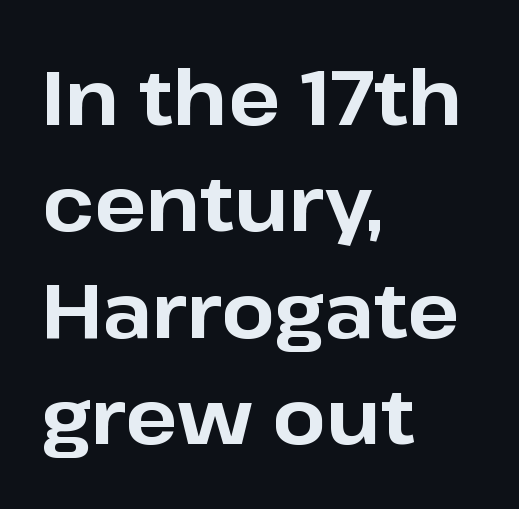
The lettering stays uniformly vertical, giving the passage a roman look. Anything drawn beneath the words? Only blank space. The rendering uses a bold face; every stroke is thick and dark. The rows are spaced the way most documents space them. Character widths vary here, with narrow letters taking less room than wide ones.
